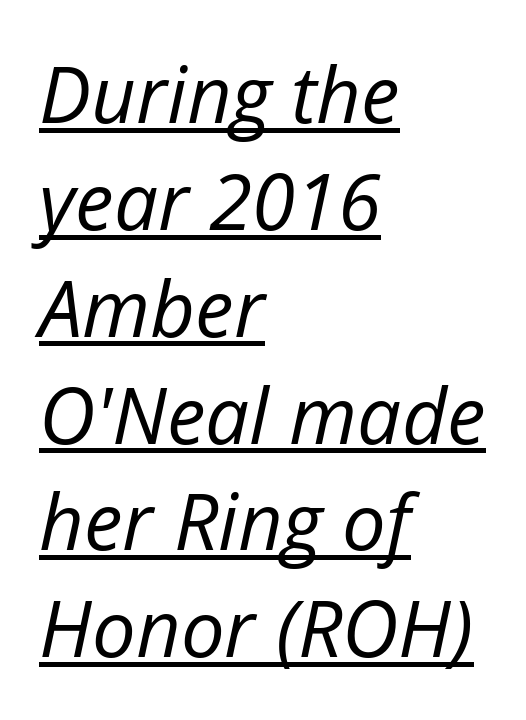
{"italic": "yes", "lean": "right", "slant_degrees": 12, "bold": "no", "weight": "regular", "width": "normal", "stroke_contrast": "low", "x_height": "medium", "monospaced": "no", "underline": "yes", "align": "left", "line_spacing": "normal", "line_spacing_ratio": 1.37, "letter_spacing": "normal", "letter_spacing_em": 0.0, "glyph_px": 78}
